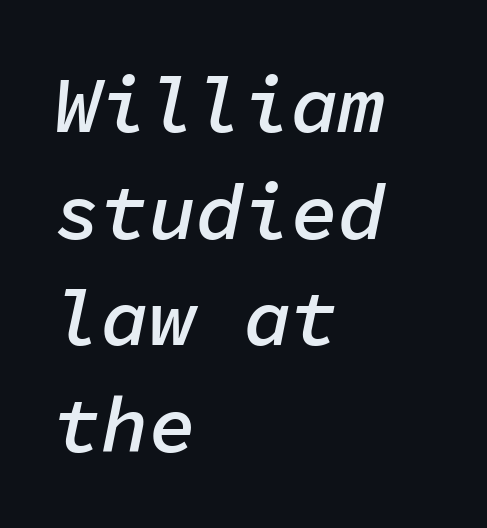
Q: Is the text bold? A: Semi-bold.
Q: Is the text italic (slanted)? A: Yes, it leans right by about 11 degrees.
Q: Is the text underlined? A: No.
Q: How is the paragraph aligned? A: Left-aligned.
Q: Is the spacing between letters normal or unusually wide? A: Normal.
Q: Is the spacing between lines tight, normal or loose? A: Normal.
Q: Width (condensed, normal, or wide)? A: Normal.
Q: Stroke contrast? A: Low.
Q: x-height? A: Medium.
Q: Monospaced? A: Yes.
